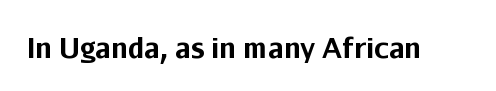
What stands out about the letter spacing? Nothing — it is the standard amount. No italicization has been applied; the sample stays upright. The gap between lines stays unmarked. Thick stems and heavy bowls — unmistakably bold.
